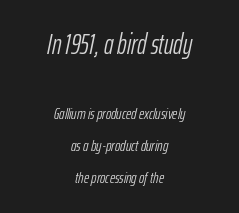
The image shows 28 px light, condensed type, italic (leaning right); set centered, loose line spacing (1.99x), normal letter spacing, not underlined; the first (top) block is 1.75x larger; low stroke contrast and a medium x-height.
